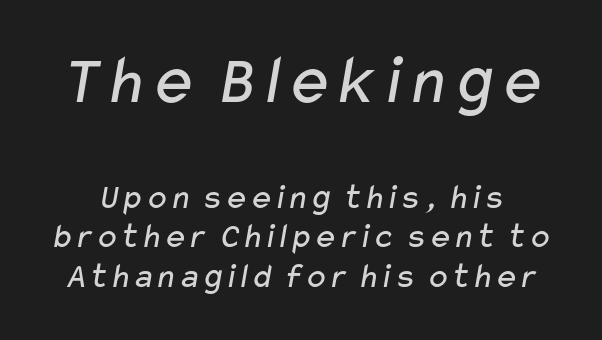
The text was rendered using a sans face with plain stroke endings. Vertically, the passage feels compressed, each row crowding the next. Has an underline been added? It has not. The weight tops out at a normal text grade. Visually, the top section dominates because its glyphs are scaled up.
